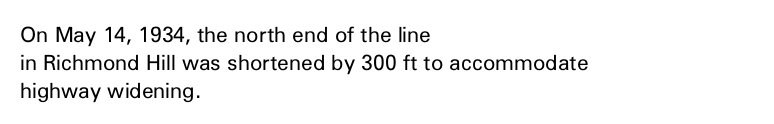
{"italic": "no", "bold": "no", "underline": "no", "align": "left", "line_spacing": "normal", "line_spacing_ratio": 1.33, "letter_spacing": "normal", "letter_spacing_em": 0.0, "glyph_px": 21}
